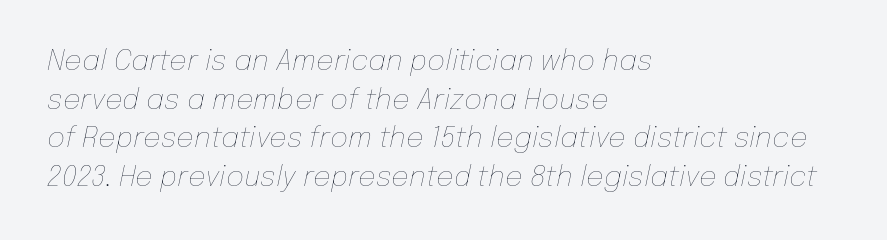
The font sits on the lighter half of the weight spectrum, regular included. These lines sit exactly where default settings would place them. Slanted lettering throughout. Clear beneath every line of the passage.
